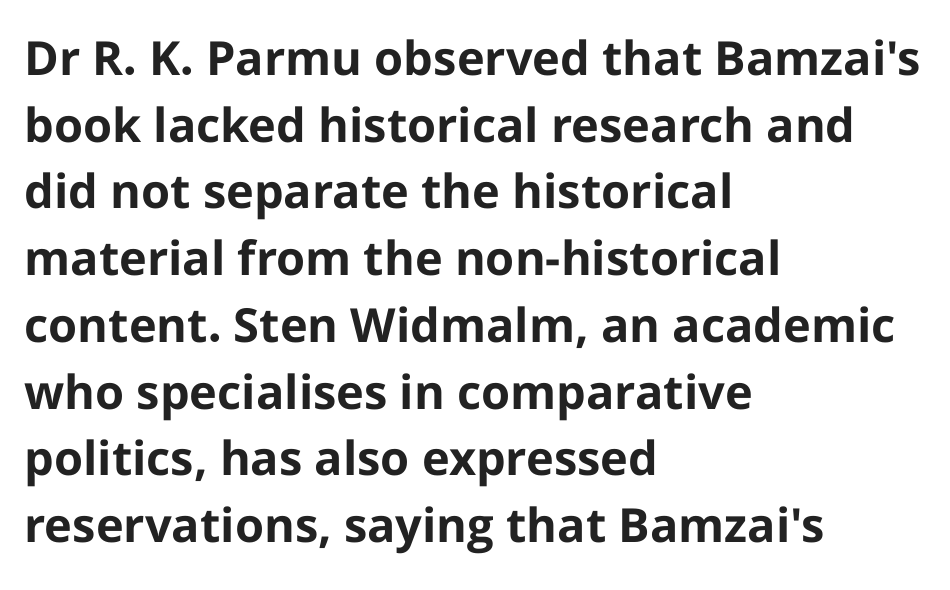
{"serif": "no", "italic": "no", "bold": "yes", "weight": "bold", "width": "normal", "stroke_contrast": "low", "x_height": "medium", "monospaced": "no", "underline": "no", "align": "left", "line_spacing": "normal", "line_spacing_ratio": 1.42, "letter_spacing": "normal", "letter_spacing_em": 0.0, "glyph_px": 47}
